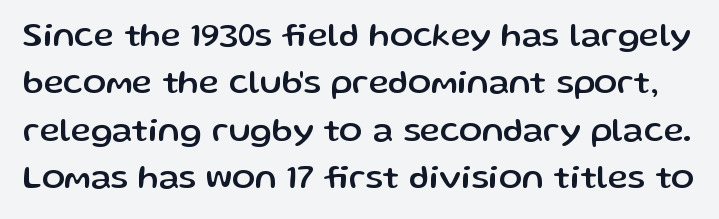
Q: Is the text italic (slanted)? A: No, it is upright.
Q: Is the typeface a serif or a sans-serif typeface? A: Sans-serif.
Q: Is the text underlined? A: No.
Q: Is the spacing between letters normal or unusually wide? A: Normal.
Q: Is the spacing between lines tight, normal or loose? A: Normal.
Q: Width (condensed, normal, or wide)? A: Normal.
Q: Stroke contrast? A: Low.
Q: x-height? A: Medium.
Q: Monospaced? A: No.
